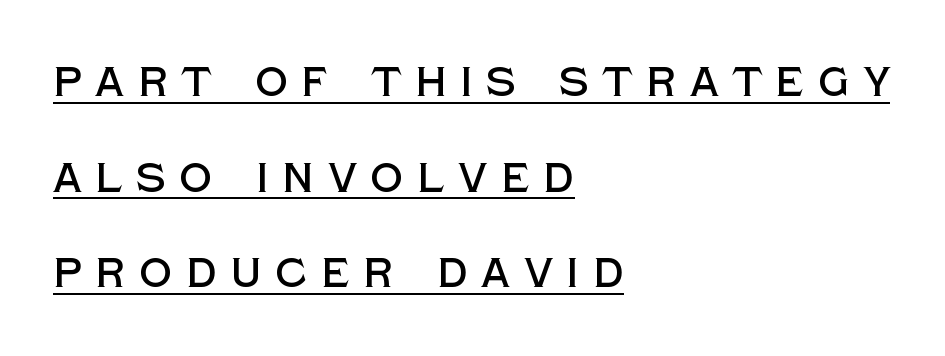
The passage shown stacks its lines with a broad gap. The rag falls on the right side of this text block. This sample carries an underscore along the baseline area. You could only call the tracking loose — the letters float apart. Check where the strokes stop: nothing finishes them off — pure sans.
